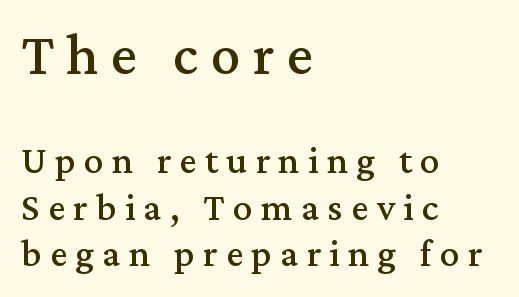
{"serif": "yes", "italic": "no", "width": "normal", "stroke_contrast": "medium", "x_height": "medium", "monospaced": "no", "underline": "no", "align": "left", "line_spacing_ratio": 1.19, "letter_spacing": "wide", "letter_spacing_em": 0.21, "larger_block": "first", "size_ratio": 1.51, "glyph_px": 59}
